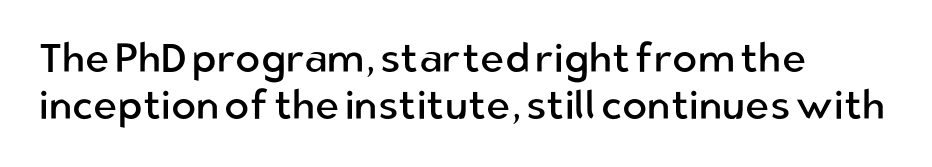
The image shows 41 px regular-weight sans-serif type, upright; set left-aligned, tight line spacing (1.14x), normal letter spacing, not underlined; low stroke contrast and a medium x-height.
